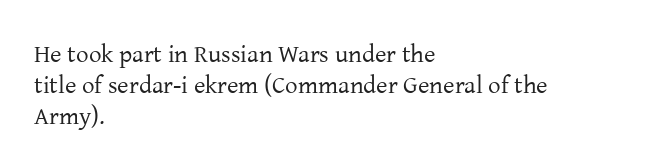
The image shows 25 px text type, upright; set left-aligned, line spacing 1.24x, normal letter spacing, not underlined.
